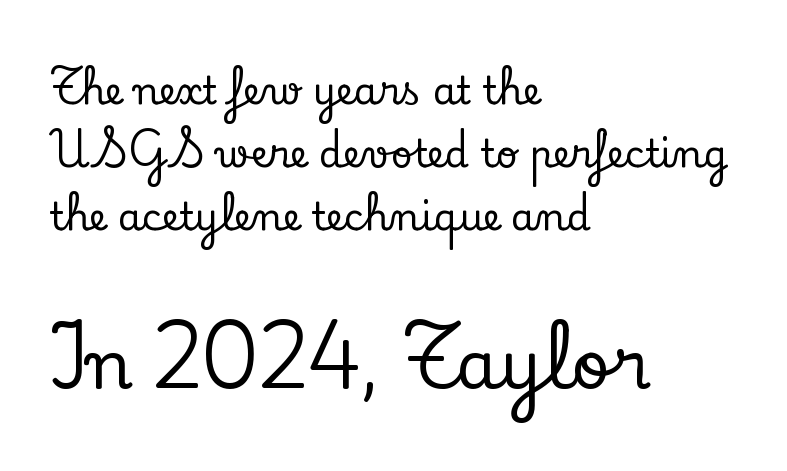
The image shows 67 px serif type, upright; set left-aligned, normal line spacing (1.66x), normal letter spacing, not underlined; the second (bottom) block is 1.76x larger; low stroke contrast and a small x-height.
